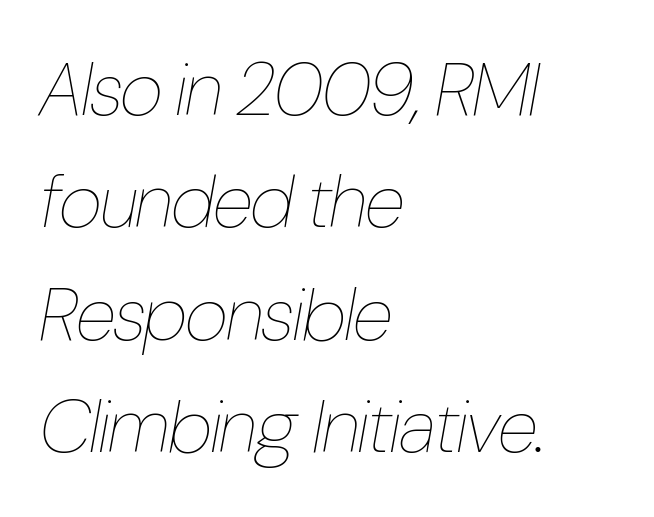
Q: Is the text bold? A: No.
Q: Is the text italic (slanted)? A: Yes, it leans right by about 10 degrees.
Q: Is the text underlined? A: No.
Q: How is the paragraph aligned? A: Left-aligned.
Q: Is the spacing between letters normal or unusually wide? A: Normal.
Q: Is the spacing between lines tight, normal or loose? A: Normal.
Q: Width (condensed, normal, or wide)? A: Condensed.
Q: Stroke contrast? A: Low.
Q: x-height? A: Medium.
Q: Monospaced? A: No.
